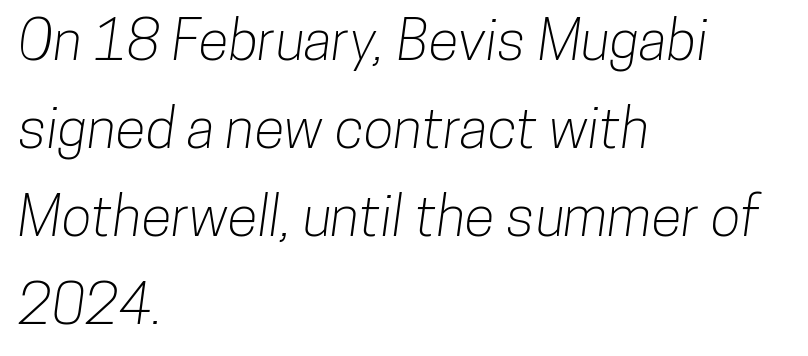
The image shows 56 px condensed sans-serif type; set left-aligned, normal line spacing (1.57x), normal letter spacing, not underlined; low stroke contrast and a medium x-height.
